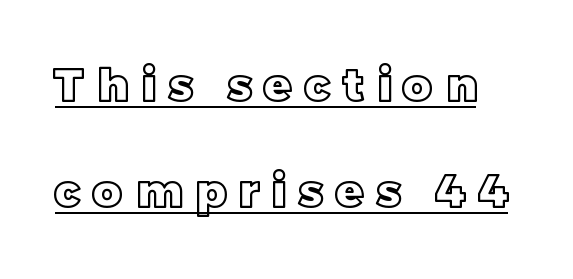
Ascenders rise straight up at ninety degrees. Is there an underline? Yes — a line sits under the letters. Is there much room between lines? Yes — plenty of vertical air separates them. You could not count columns in this text — the font is proportionally spaced. Students, note that the glyphs here are deliberately spaced far apart.
